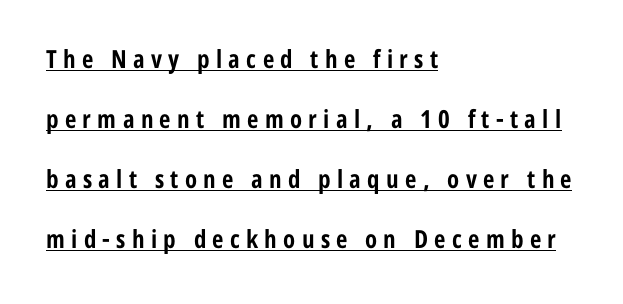
Q: Is the text bold? A: Yes.
Q: Is the text italic (slanted)? A: No, it is upright.
Q: Is the text underlined? A: Yes.
Q: How is the paragraph aligned? A: Left-aligned.
Q: Is the spacing between letters normal or unusually wide? A: Unusually wide.
Q: Is the spacing between lines tight, normal or loose? A: Loose.
